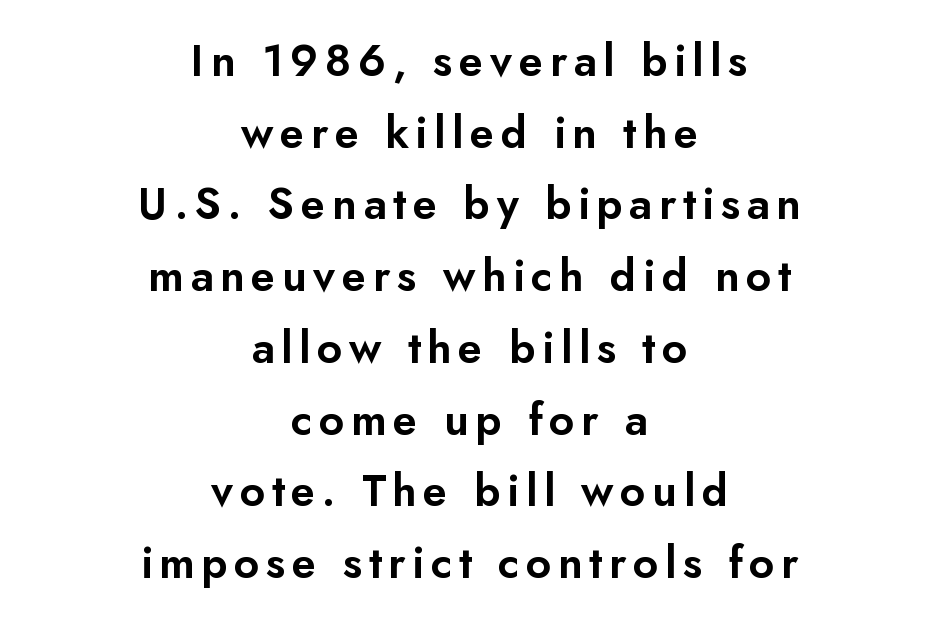
Q: Is the text italic (slanted)? A: No, it is upright.
Q: Is the typeface a serif or a sans-serif typeface? A: Sans-serif.
Q: Is the text underlined? A: No.
Q: How is the paragraph aligned? A: Centered.
Q: Is the spacing between lines tight, normal or loose? A: Normal.
Q: Width (condensed, normal, or wide)? A: Normal.
Q: Stroke contrast? A: Low.
Q: x-height? A: Small.
Q: Monospaced? A: No.
